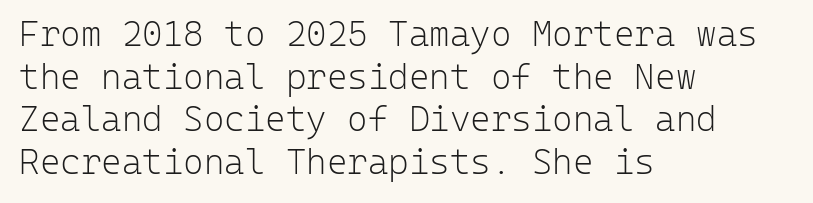
The image shows 35 px light sans-serif type, upright, monospaced; set left-aligned, line spacing 1.22x, normal letter spacing, not underlined; low stroke contrast and a medium x-height.
